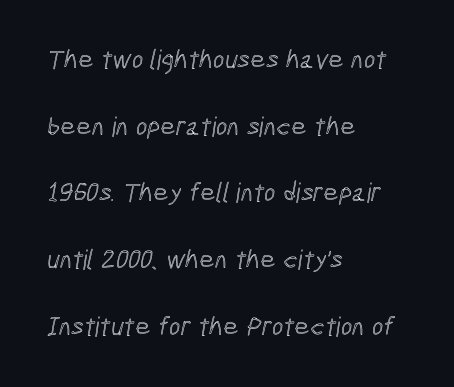
The image shows 27 px text type; set left-aligned, loose line spacing (2.47x), normal letter spacing, not underlined.
